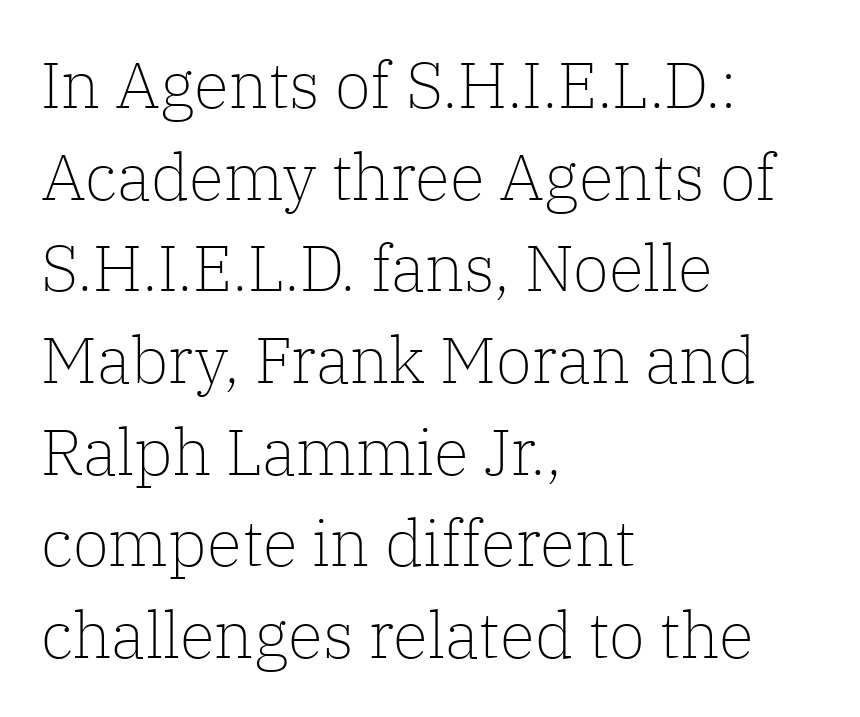
{"serif": "yes", "italic": "no", "bold": "no", "weight": "light", "width": "normal", "stroke_contrast": "low", "x_height": "medium", "monospaced": "no", "underline": "no", "align": "left", "line_spacing": "normal", "line_spacing_ratio": 1.41, "letter_spacing": "normal", "letter_spacing_em": 0.0, "glyph_px": 65}
